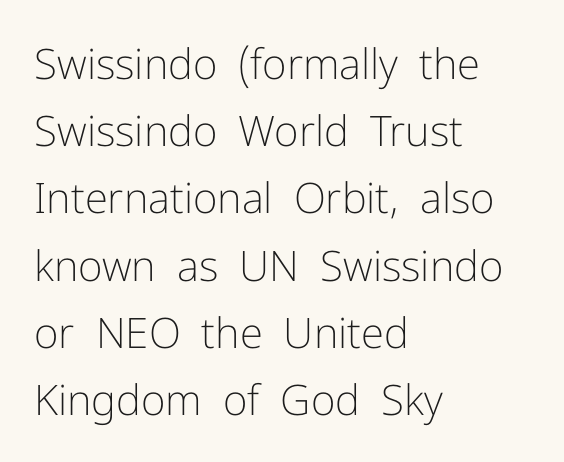
The image shows 42 px light sans-serif type, upright; set left-aligned, normal line spacing (1.6x), normal letter spacing, not underlined; low stroke contrast and a medium x-height.
